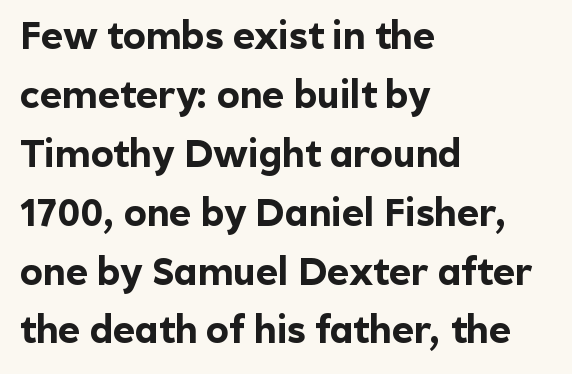
Q: Is the text bold? A: Yes.
Q: Is the text italic (slanted)? A: No, it is upright.
Q: Is the typeface a serif or a sans-serif typeface? A: Sans-serif.
Q: Is the text underlined? A: No.
Q: How is the paragraph aligned? A: Left-aligned.
Q: Is the spacing between letters normal or unusually wide? A: Normal.
Q: Is the spacing between lines tight, normal or loose? A: Normal.
Q: Width (condensed, normal, or wide)? A: Normal.
Q: x-height? A: Medium.
Q: Monospaced? A: No.
